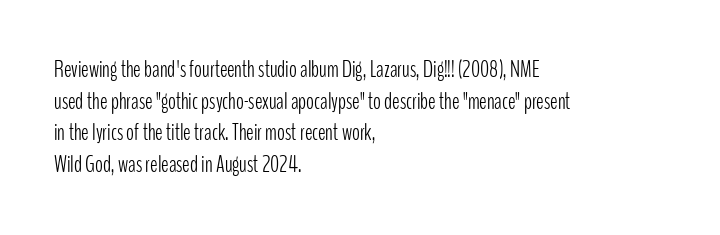
The strokes are not fattened; the text isn't bold. Beneath every word, the page is bare. Every row of glyphs begins at an identical x-position on the left. In terms of posture, this sample is upright.
